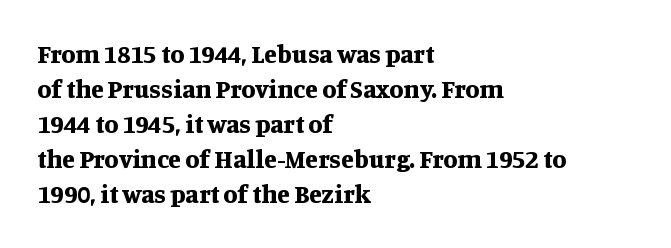
Q: Is the text bold? A: Yes.
Q: Is the text italic (slanted)? A: No, it is upright.
Q: Is the text underlined? A: No.
Q: How is the paragraph aligned? A: Left-aligned.
Q: Is the spacing between letters normal or unusually wide? A: Normal.
Q: Is the spacing between lines tight, normal or loose? A: Normal.
